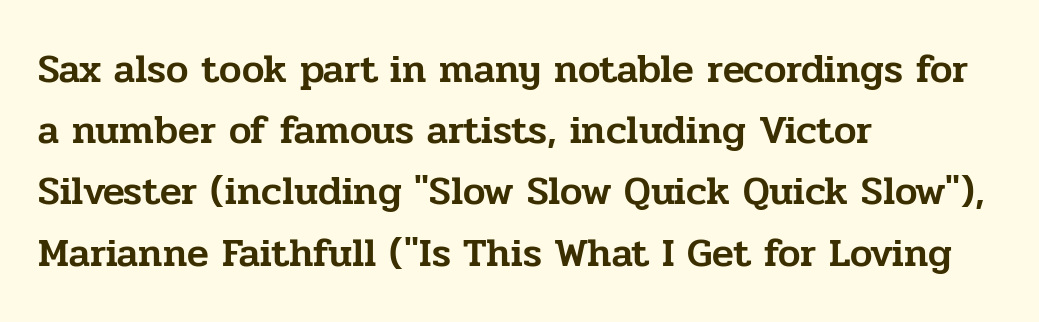
The image shows 40 px serif type, upright; set left-aligned, normal line spacing (1.53x), normal letter spacing, not underlined; low stroke contrast and a medium x-height.
